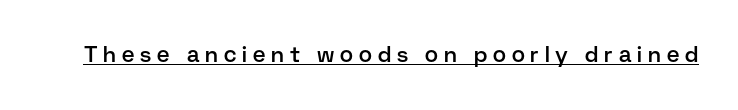
{"italic": "no", "bold": "semi", "underline": "yes", "letter_spacing": "wide", "letter_spacing_em": 0.27, "glyph_px": 22}
